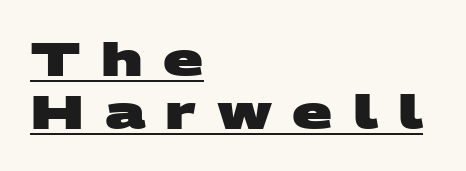
The image shows 47 px heavy, wide sans-serif type; set left-aligned, tight line spacing (1.13x), unusually wide letter spacing (+0.43 em), underlined; medium stroke contrast and a large x-height.
